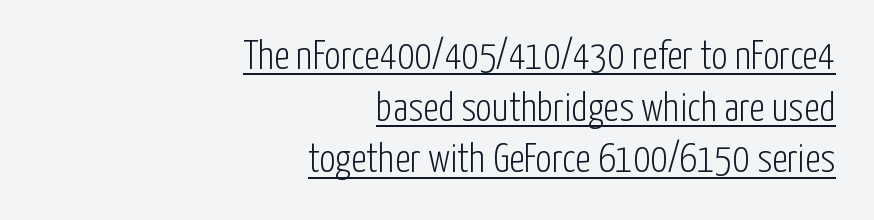
{"serif": "no", "italic": "no", "bold": "no", "weight": "light", "width": "condensed", "stroke_contrast": "low", "x_height": "medium", "monospaced": "no", "underline": "yes", "align": "right", "line_spacing": "normal", "line_spacing_ratio": 1.29, "letter_spacing": "normal", "letter_spacing_em": 0.0, "glyph_px": 40}
